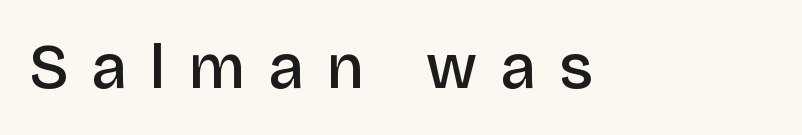
Every letter is mildly thick-stroked: semibold rather than bold. The axis of the letterforms is exactly vertical. The letters are spread apart with noticeably loose tracking. Beneath every word, the page is bare.
